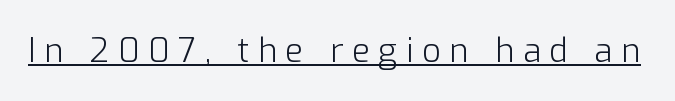
Q: Is the text bold? A: No.
Q: Is the text italic (slanted)? A: No, it is upright.
Q: Is the typeface a serif or a sans-serif typeface? A: Sans-serif.
Q: Is the text underlined? A: Yes.
Q: Is the spacing between letters normal or unusually wide? A: Unusually wide.
Q: Width (condensed, normal, or wide)? A: Normal.
Q: Stroke contrast? A: Low.
Q: x-height? A: Medium.
Q: Monospaced? A: No.
